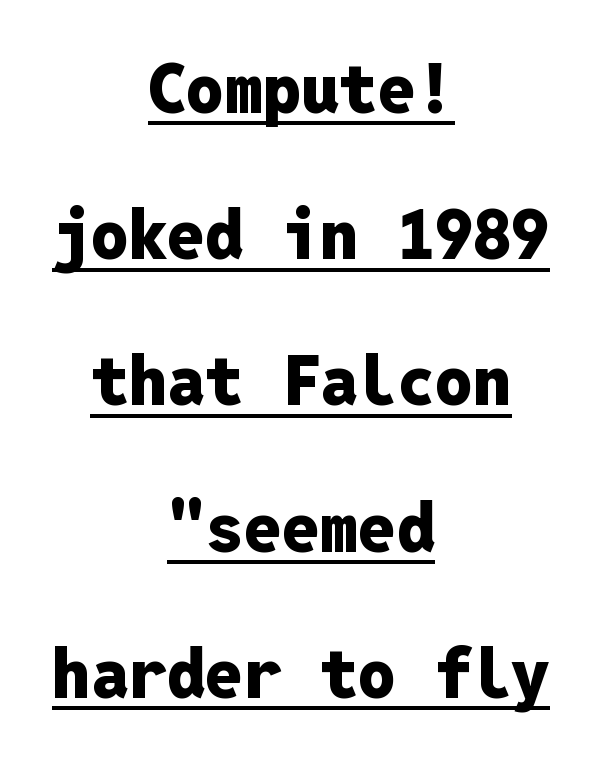
The image shows 68 px heavy sans-serif type, upright, monospaced; set centered, loose line spacing (2.15x), normal letter spacing, underlined; low stroke contrast and a medium x-height.
